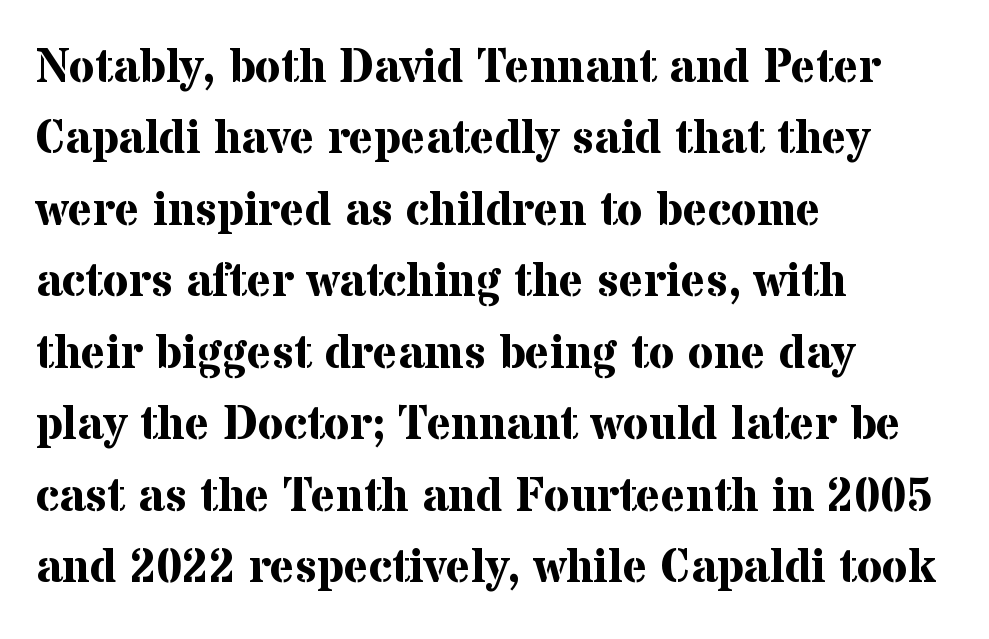
The strip under each line holds only bare page. Caption: bold face, heavy strokes. This sample uses plain, unmodified letter spacing. Characters remain perfectly vertical along every line. Typeset ragged right — the left edge is the straight one.
